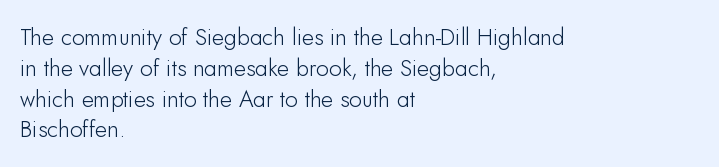
The glyphs are unaccompanied by any horizontal stroke below them. Quick note: not italic, upright. Each word holds together tightly as a unit, with standard inter-letter gaps. The paragraph shown leans on its left margin. Does the leading feel generous? No, just average.
